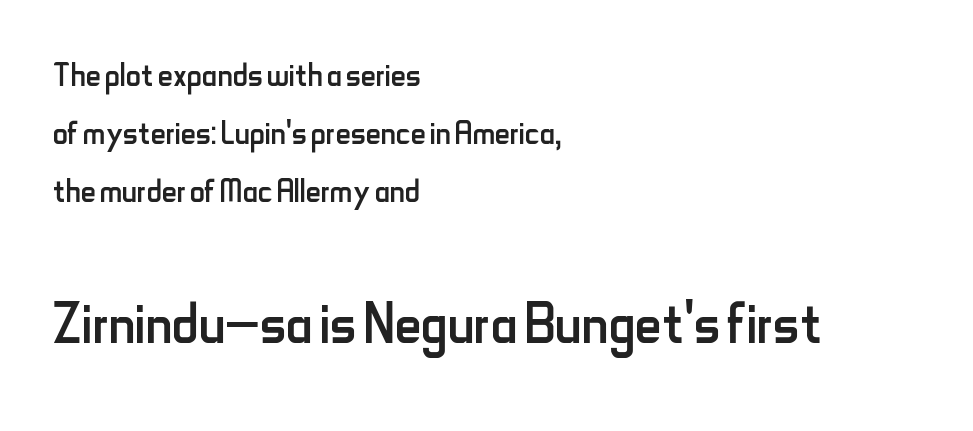
This is roman type, the default non-slanted kind. Teacher's note: observe the even left margin — that is flush-left alignment. Regarding leading, the lines here are spaced in the standard way. Stroke thickness stays within the range of a standard reading face or lighter. The zone under the glyphs is completely vacant. This sample uses plain, unmodified letter spacing.
